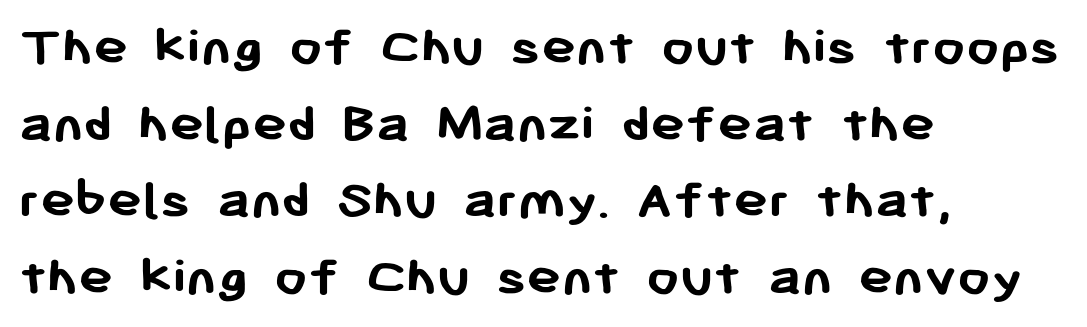
Q: Is the text bold? A: Yes.
Q: Is the text italic (slanted)? A: No, it is upright.
Q: Is the typeface a serif or a sans-serif typeface? A: Sans-serif.
Q: Is the text underlined? A: No.
Q: How is the paragraph aligned? A: Left-aligned.
Q: Is the spacing between letters normal or unusually wide? A: Normal.
Q: Is the spacing between lines tight, normal or loose? A: Normal.
Q: Width (condensed, normal, or wide)? A: Normal.
Q: Stroke contrast? A: Low.
Q: x-height? A: Medium.
Q: Monospaced? A: No.
